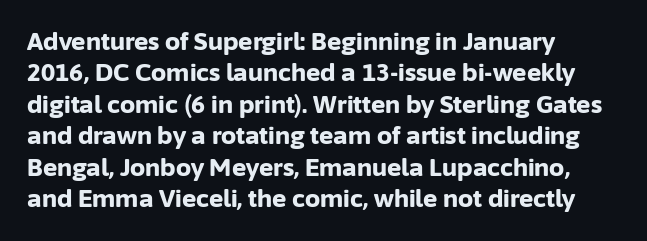
The image shows 24 px bold type, upright; set left-aligned, normal line spacing (1.31x), normal letter spacing, not underlined.
